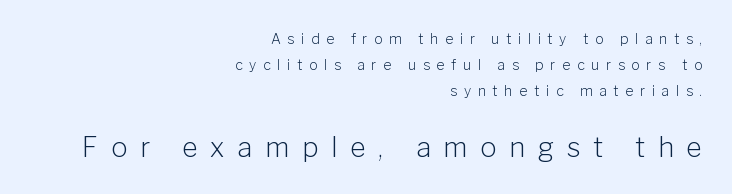
Q: Is the text bold? A: No.
Q: Is the text italic (slanted)? A: No, it is upright.
Q: Is the text underlined? A: No.
Q: How is the paragraph aligned? A: Right-aligned.
Q: Is the spacing between letters normal or unusually wide? A: Unusually wide.
Q: Which block of text is set in a larger size, the first (top) or the second (bottom)? A: The second (bottom) one.
